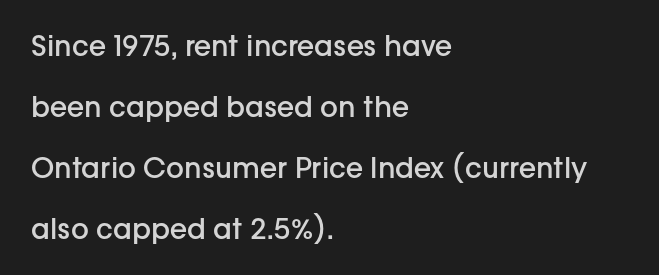
Character widths vary here, with narrow letters taking less room than wide ones. Anything drawn beneath the words? Only blank space. Set as a demibold, roughly 600 on the weight scale. Widely set lines give the paragraph a tall, airy silhouette.
